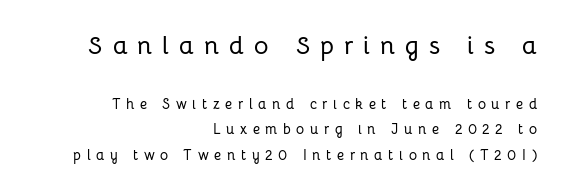
Of the two passages, the one on top uses the larger point size. Reading down the block, your eye finds every line finishing at a fixed right position. This is roman type, the default non-slanted kind. Inter-character spacing is expanded well beyond the font's built-in metrics. Plain, unruled lines of type.
